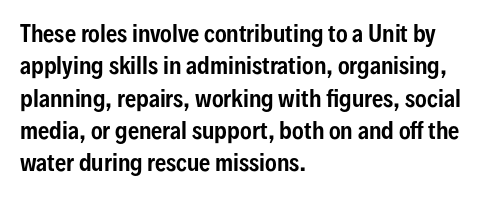
Bare-footed words on every line. The space between consecutive lines is moderate. Caption: standard tracking, unaltered. The lettering holds an erect, upright posture throughout. The text block is weighted toward the left margin, trailing off unevenly rightward.
